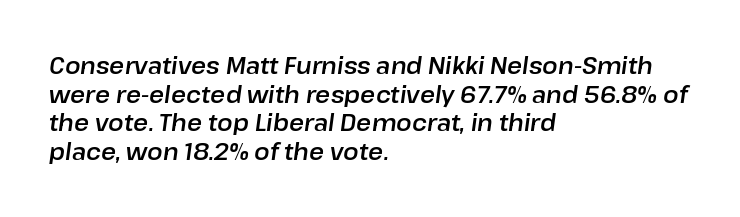
Q: Is the text italic (slanted)? A: Yes, it leans right by about 8 degrees.
Q: Is the text underlined? A: No.
Q: How is the paragraph aligned? A: Left-aligned.
Q: Is the spacing between letters normal or unusually wide? A: Normal.
Q: Is the spacing between lines tight, normal or loose? A: Normal.
